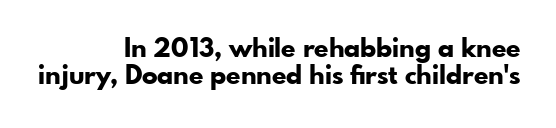
The image shows 26 px bold type, upright; set right-aligned, tight line spacing (1.05x), normal letter spacing, not underlined.
